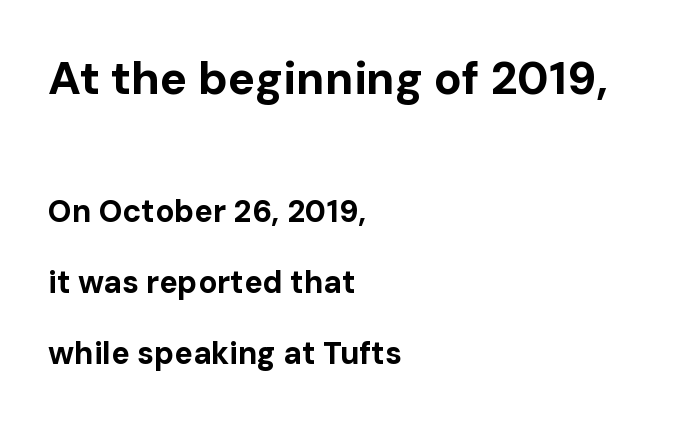
Q: Is the text bold? A: Yes.
Q: Is the text italic (slanted)? A: No, it is upright.
Q: Is the typeface a serif or a sans-serif typeface? A: Sans-serif.
Q: Is the text underlined? A: No.
Q: How is the paragraph aligned? A: Left-aligned.
Q: Is the spacing between letters normal or unusually wide? A: Normal.
Q: Is the spacing between lines tight, normal or loose? A: Loose.
Q: Which block of text is set in a larger size, the first (top) or the second (bottom)? A: The first (top) one.
Q: Width (condensed, normal, or wide)? A: Normal.
Q: Stroke contrast? A: Low.
Q: x-height? A: Medium.
Q: Monospaced? A: No.
